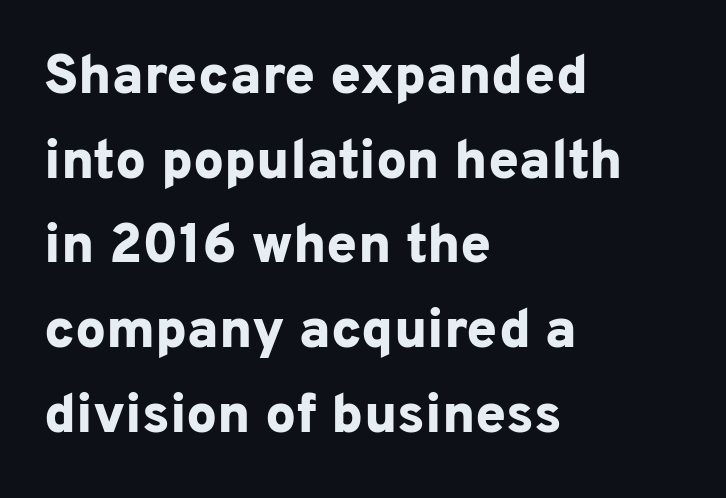
Q: Is the text bold? A: Yes.
Q: Is the text italic (slanted)? A: No, it is upright.
Q: Is the typeface a serif or a sans-serif typeface? A: Sans-serif.
Q: Is the text underlined? A: No.
Q: How is the paragraph aligned? A: Left-aligned.
Q: Is the spacing between letters normal or unusually wide? A: Normal.
Q: Is the spacing between lines tight, normal or loose? A: Normal.
Q: Width (condensed, normal, or wide)? A: Normal.
Q: Stroke contrast? A: Low.
Q: x-height? A: Medium.
Q: Monospaced? A: No.
